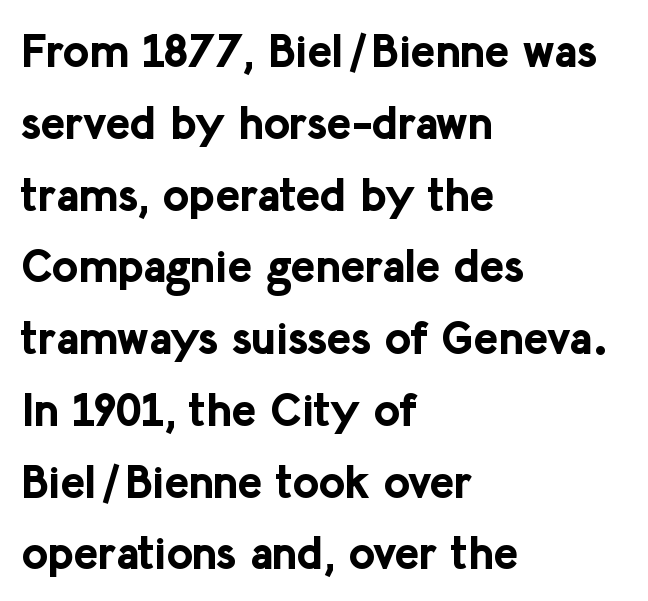
A full-strength bold gives these letters their thick strokes. Short and long lines alike share a common starting point at left. Nobody drew a line under any word here. Tracking here is standard; glyphs follow each other at the usual distance. Leading matches the norm, producing a regular column. These lines are composed in type without serifs.
